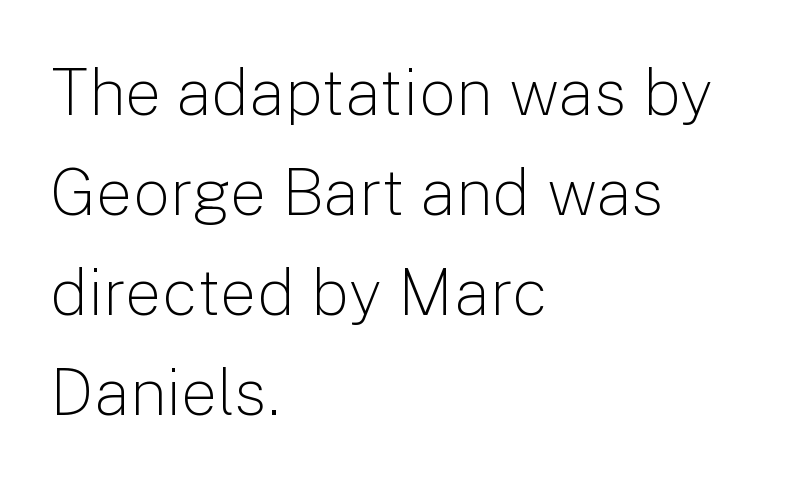
Only glyphs here, with clear space below each row. Compared with typical body copy, the letter spacing here is the same. When letters stand straight like this, we call the style roman or upright. One glance says typical: line gaps are just what's usual.
